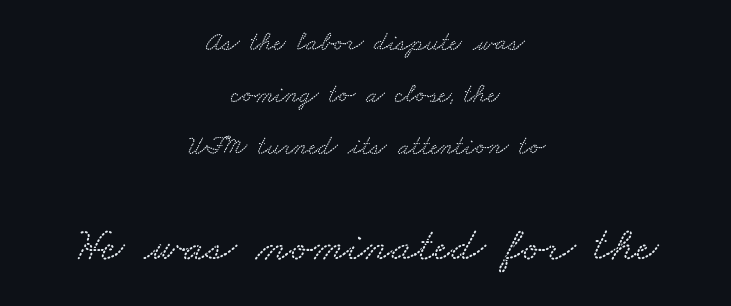
{"serif": "yes", "width": "wide", "stroke_contrast": "medium", "x_height": "small", "monospaced": "no", "underline": "no", "align": "center", "line_spacing": "loose", "line_spacing_ratio": 1.93, "letter_spacing": "normal", "letter_spacing_em": 0.0, "larger_block": "second", "size_ratio": 1.78, "glyph_px": 48}
